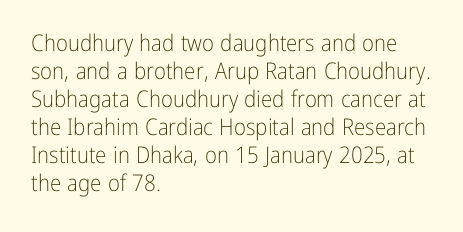
{"italic": "no", "bold": "no", "underline": "no", "align": "left", "line_spacing_ratio": 1.22, "letter_spacing": "normal", "letter_spacing_em": 0.0, "glyph_px": 23}
